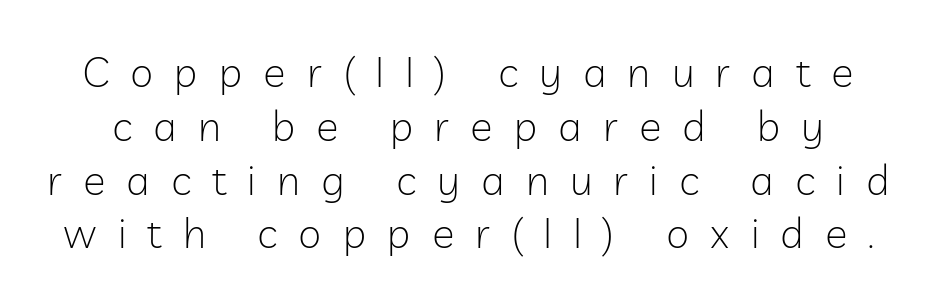
{"serif": "no", "italic": "no", "bold": "no", "weight": "light", "width": "normal", "stroke_contrast": "low", "x_height": "medium", "monospaced": "no", "underline": "no", "line_spacing": "normal", "line_spacing_ratio": 1.28, "letter_spacing": "wide", "letter_spacing_em": 0.5, "glyph_px": 42}
